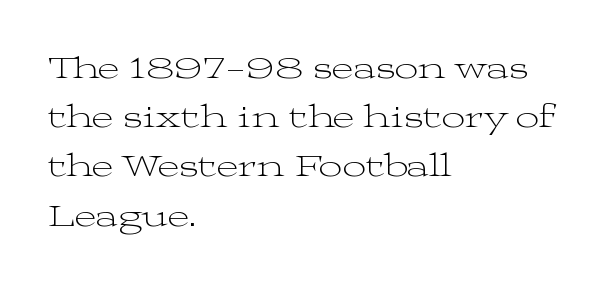
Q: Is the text bold? A: No.
Q: Is the text italic (slanted)? A: No, it is upright.
Q: Is the typeface a serif or a sans-serif typeface? A: Serif.
Q: Is the text underlined? A: No.
Q: How is the paragraph aligned? A: Left-aligned.
Q: Is the spacing between letters normal or unusually wide? A: Normal.
Q: Is the spacing between lines tight, normal or loose? A: Normal.
Q: Width (condensed, normal, or wide)? A: Wide.
Q: Stroke contrast? A: Medium.
Q: x-height? A: Medium.
Q: Monospaced? A: No.
